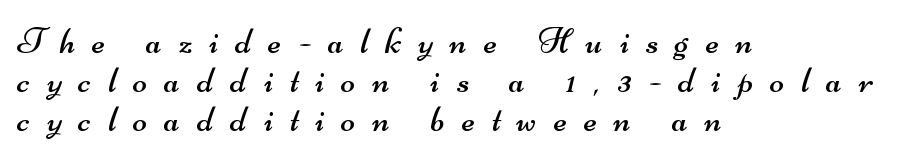
The image shows 38 px regular-weight, wide sans-serif type; set left-aligned, tight line spacing (1.03x), unusually wide letter spacing (+0.45 em), not underlined; medium stroke contrast and a small x-height.
